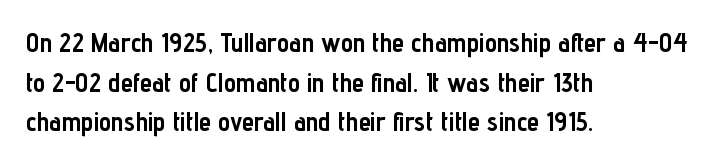
The glyphs are unaccompanied by any horizontal stroke below them. The characters look thick and weighty, a clear bold. Horizontally, the lines are justified to the leading edge only. Successive baselines arrive at the customary interval. Ordinary non-slanted type is in use.
